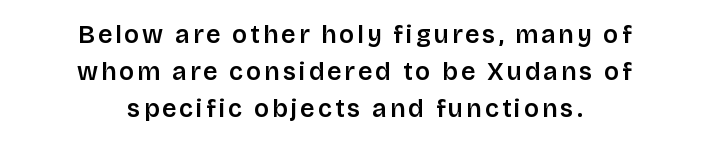
The space beneath each line is pristine and unruled. These lines stack symmetrically, like a column narrowing and widening about its center. Evenly set lines give the paragraph a standard silhouette. Style check: upright.
